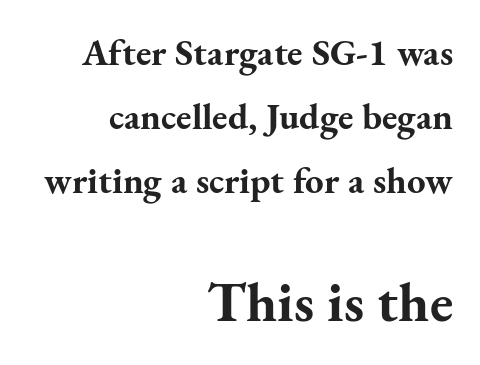
Do the characters align in a grid? No, the font is proportional. Does the bottom block carry the larger type? Yes, it does. The axis of the letterforms is exactly vertical. Leftover space on each line is placed entirely before the opening word. No extra tracking has been applied to these lines. Words float on clear page, feet unadorned.
